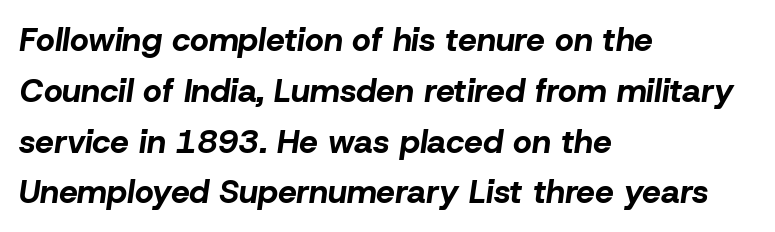
Q: Is the text bold? A: Yes.
Q: Is the text italic (slanted)? A: Yes, it leans right by about 8 degrees.
Q: Is the text underlined? A: No.
Q: How is the paragraph aligned? A: Left-aligned.
Q: Is the spacing between letters normal or unusually wide? A: Normal.
Q: Is the spacing between lines tight, normal or loose? A: Normal.
Q: Width (condensed, normal, or wide)? A: Normal.
Q: Stroke contrast? A: Low.
Q: x-height? A: Medium.
Q: Monospaced? A: No.
